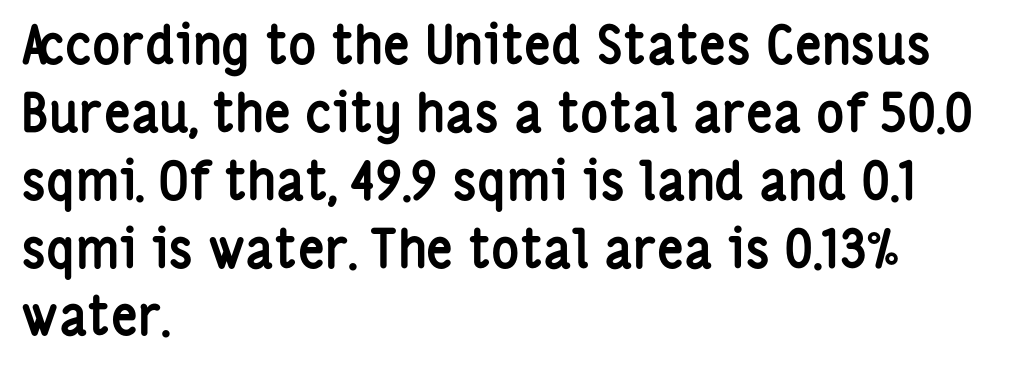
{"serif": "no", "italic": "no", "bold": "yes", "weight": "semibold", "width": "condensed", "stroke_contrast": "low", "x_height": "medium", "monospaced": "no", "underline": "no", "align": "left", "line_spacing": "normal", "line_spacing_ratio": 1.28, "letter_spacing": "normal", "letter_spacing_em": 0.0, "glyph_px": 53}
